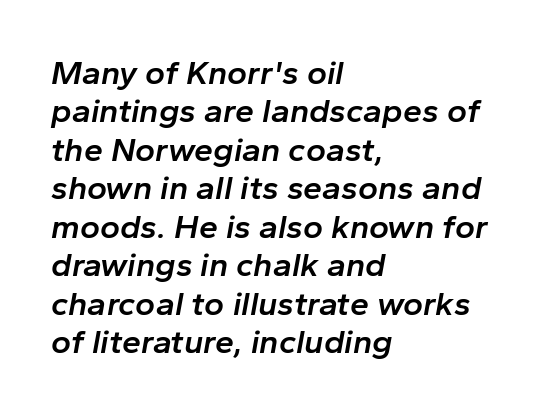
The image shows 34 px semibold type, italic (leaning right); set left-aligned, tight line spacing (1.13x), normal letter spacing, not underlined; low stroke contrast and a medium x-height.
